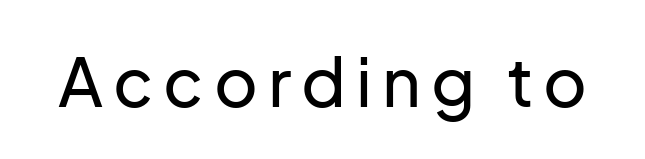
The image shows 67 px sans-serif type, upright; set not underlined; low stroke contrast and a medium x-height.
